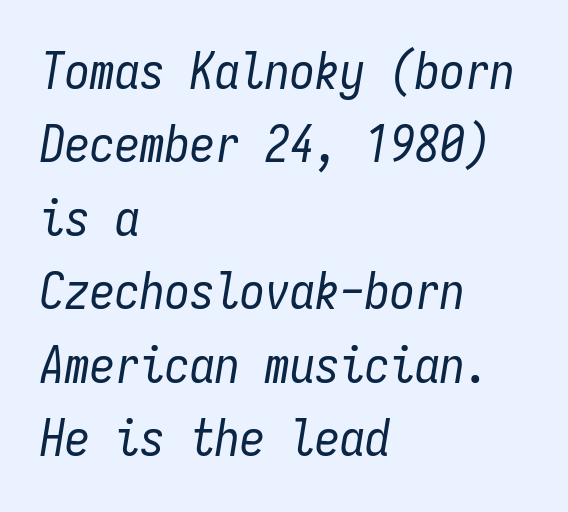
The image shows 50 px regular-weight, condensed type, italic (leaning right), monospaced; set left-aligned, normal line spacing (1.47x), normal letter spacing, not underlined; low stroke contrast and a medium x-height.
